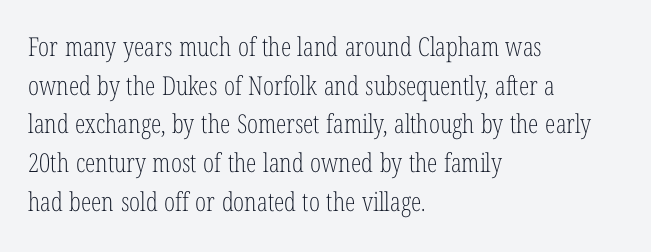
Posture: vertical. The weight tops out at a normal text grade. Words appear dense and cohesive because spacing is normal. If you drew a ruler down the left edge, every line would touch it. Line spacing here is normal. Underline: absent.
